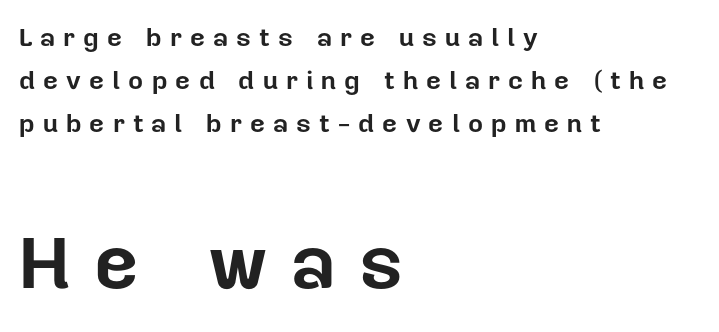
{"serif": "no", "italic": "no", "bold": "yes", "weight": "bold", "width": "normal", "stroke_contrast": "low", "x_height": "medium", "monospaced": "no", "underline": "no", "align": "left", "line_spacing": "normal", "line_spacing_ratio": 1.65, "letter_spacing": "wide", "letter_spacing_em": 0.31, "larger_block": "second", "size_ratio": 2.96, "glyph_px": 77}
